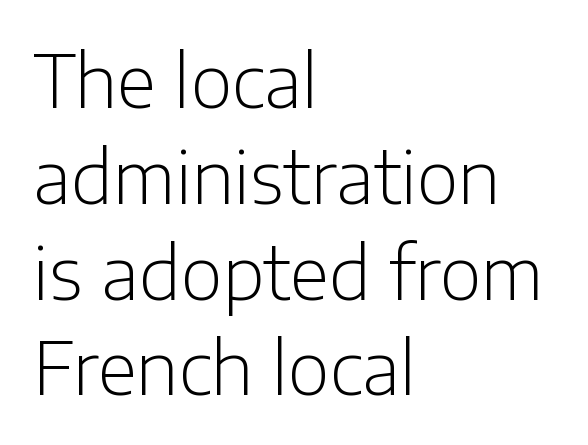
{"serif": "no", "italic": "no", "bold": "no", "weight": "light", "width": "normal", "stroke_contrast": "low", "x_height": "medium", "monospaced": "no", "underline": "no", "align": "left", "line_spacing": "normal", "line_spacing_ratio": 1.33, "letter_spacing": "normal", "letter_spacing_em": 0.0, "glyph_px": 72}
